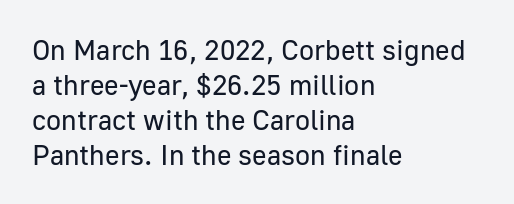
Visually the block forms a straight wall on the left and a jagged coastline on the right. Interline gaps are of average width in this sample. The font family rendered here belongs to the sans-serif group. No chunkiness to these letters — they're not bold. Style check: upright.
